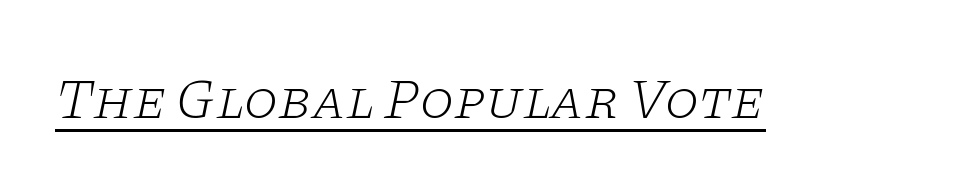
The letters sit at their default tracking, neither squeezed nor spread. Slanted lettering throughout. Type style note: has serifs. Check the space under the baseline: a stroke is drawn there. The characters are drawn with everyday or finer stroke widths.
